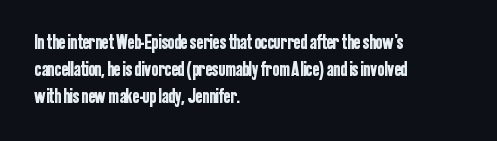
Q: Is the text italic (slanted)? A: No, it is upright.
Q: Is the text underlined? A: No.
Q: How is the paragraph aligned? A: Left-aligned.
Q: Is the spacing between letters normal or unusually wide? A: Normal.
Q: Is the spacing between lines tight, normal or loose? A: Normal.
